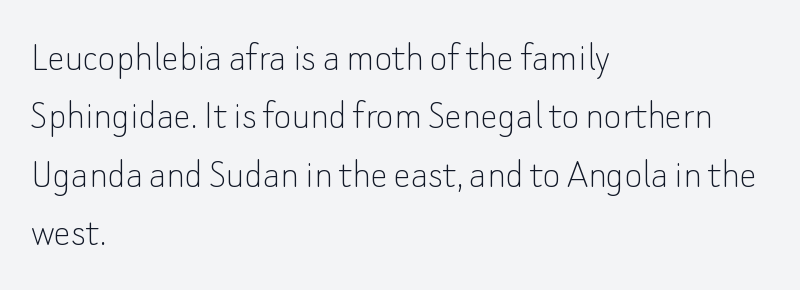
{"serif": "no", "italic": "no", "bold": "no", "weight": "thin", "width": "normal", "stroke_contrast": "low", "x_height": "small", "monospaced": "no", "underline": "no", "align": "left", "line_spacing": "normal", "line_spacing_ratio": 1.36, "letter_spacing": "normal", "letter_spacing_em": 0.0, "glyph_px": 43}
